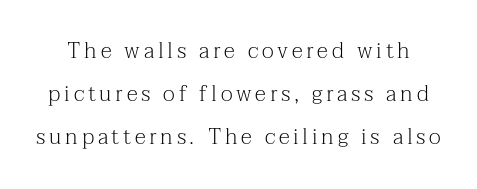
The weight would be labelled regular, book, light, or lighter still. This sample uses an upright cut, with every glyph sitting square on the baseline. The block of text is sparse from top to bottom, with ample space between rows. Honestly, there is no underline to notice here at all.
